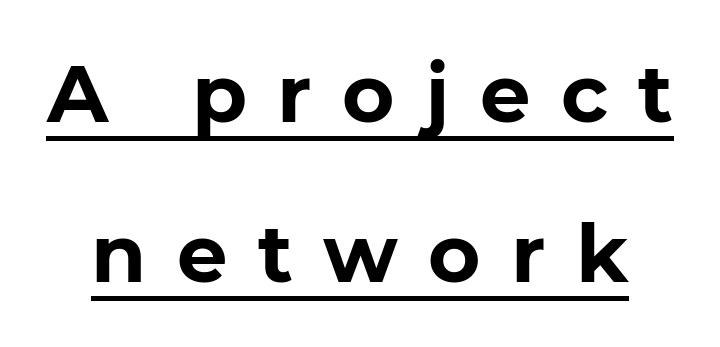
It's the straight-up-and-down kind of type. What kind of face is this? One without serifs — a sans. What decoration does the sample have? An underline. Here the glyphs are tracked loosely, breaking word shapes into spaced letters.
